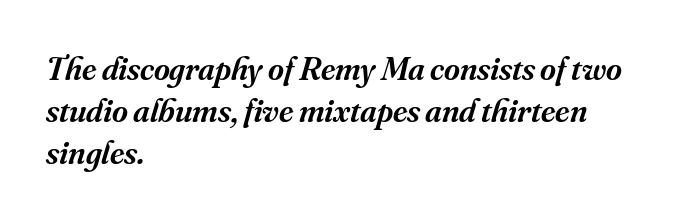
{"serif": "yes", "italic": "yes", "lean": "right", "slant_degrees": 16, "bold": "semi", "weight": "semibold", "width": "normal", "stroke_contrast": "medium", "x_height": "small", "monospaced": "no", "underline": "no", "align": "left", "line_spacing_ratio": 1.24, "letter_spacing": "normal", "letter_spacing_em": 0.0, "glyph_px": 34}
